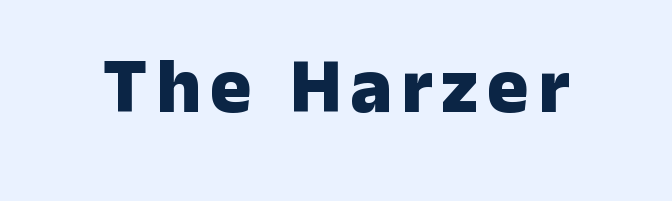
{"serif": "no", "italic": "no", "bold": "yes", "weight": "heavy", "width": "normal", "stroke_contrast": "low", "x_height": "medium", "monospaced": "no", "underline": "no", "glyph_px": 78}
